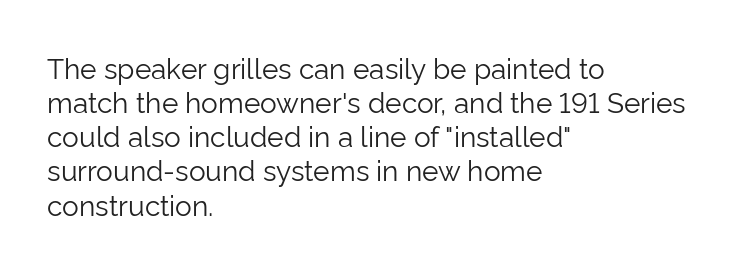
Bold? No — there's no thickening of the strokes. Proportional: the letters do not fall into vertical columns. Quick note: underline off. Nothing unusual about the tracking: characters are spaced as the font intends. Nope, not italic — everything's standing straight.
